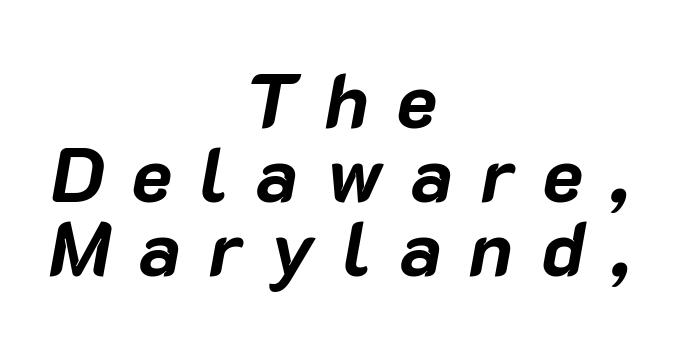
Q: Is the text bold? A: Yes.
Q: Is the text italic (slanted)? A: Yes, it leans right by about 10 degrees.
Q: Is the text underlined? A: No.
Q: How is the paragraph aligned? A: Centered.
Q: Is the spacing between letters normal or unusually wide? A: Unusually wide.
Q: Is the spacing between lines tight, normal or loose? A: Tight.
Q: Width (condensed, normal, or wide)? A: Normal.
Q: Stroke contrast? A: Low.
Q: x-height? A: Medium.
Q: Monospaced? A: No.
